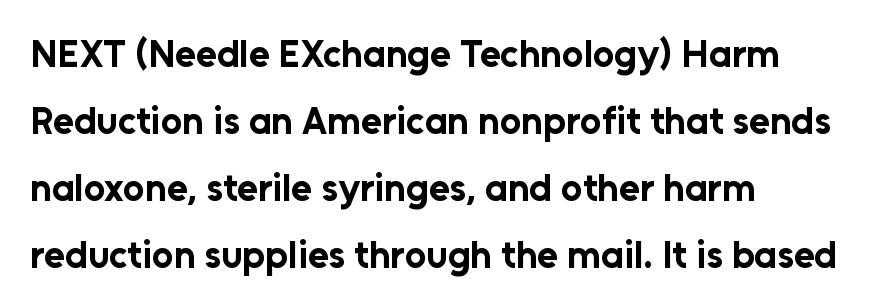
{"serif": "no", "italic": "no", "bold": "yes", "weight": "bold", "width": "normal", "stroke_contrast": "low", "x_height": "medium", "monospaced": "no", "underline": "no", "align": "left", "line_spacing_ratio": 1.76, "letter_spacing": "normal", "letter_spacing_em": 0.0, "glyph_px": 38}
